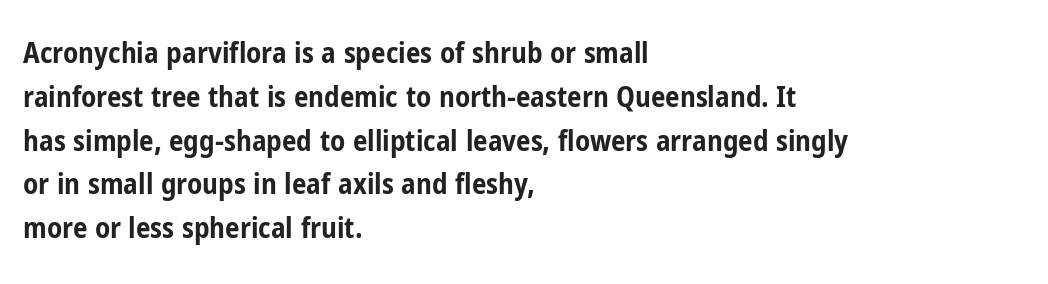
If you drew a ruler down the left edge, every line would touch it. This sample has the flowing, uneven cadence of proportional lettering. Vertically, the passage feels balanced, rows spaced as you'd expect. A roman cut, with each character standing at attention. The glyphs are unaccompanied by any horizontal stroke below them.
